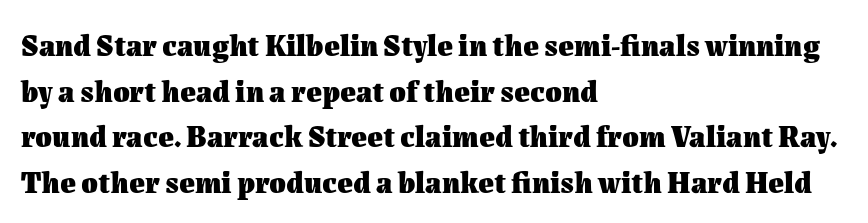
{"italic": "no", "bold": "yes", "weight": "heavy", "width": "normal", "stroke_contrast": "medium", "x_height": "medium", "monospaced": "no", "underline": "no", "align": "left", "line_spacing": "normal", "line_spacing_ratio": 1.52, "letter_spacing": "normal", "letter_spacing_em": 0.0, "glyph_px": 30}
